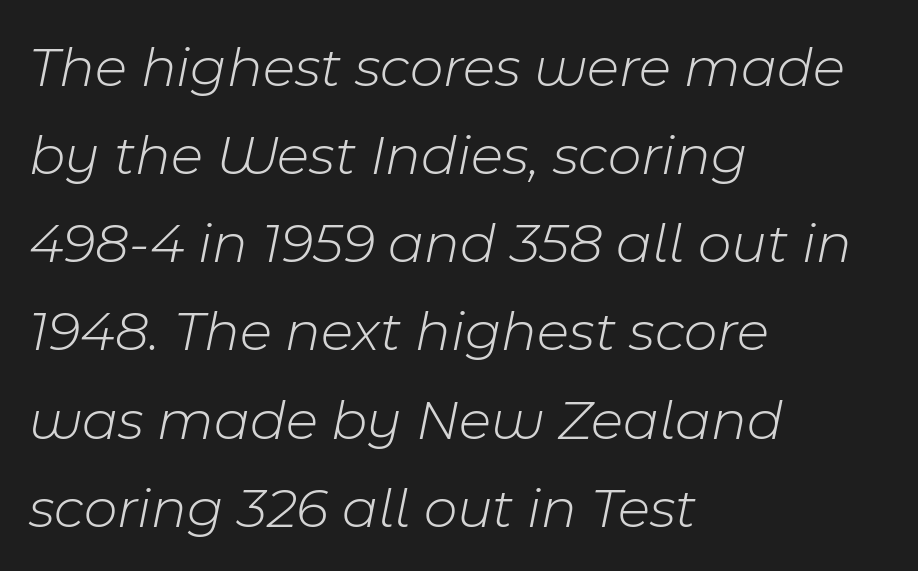
Q: Is the text bold? A: No.
Q: Is the text italic (slanted)? A: Yes, it leans right by about 11 degrees.
Q: Is the text underlined? A: No.
Q: How is the paragraph aligned? A: Left-aligned.
Q: Is the spacing between letters normal or unusually wide? A: Normal.
Q: Is the spacing between lines tight, normal or loose? A: Normal.
Q: Width (condensed, normal, or wide)? A: Normal.
Q: Stroke contrast? A: Low.
Q: x-height? A: Medium.
Q: Monospaced? A: No.
